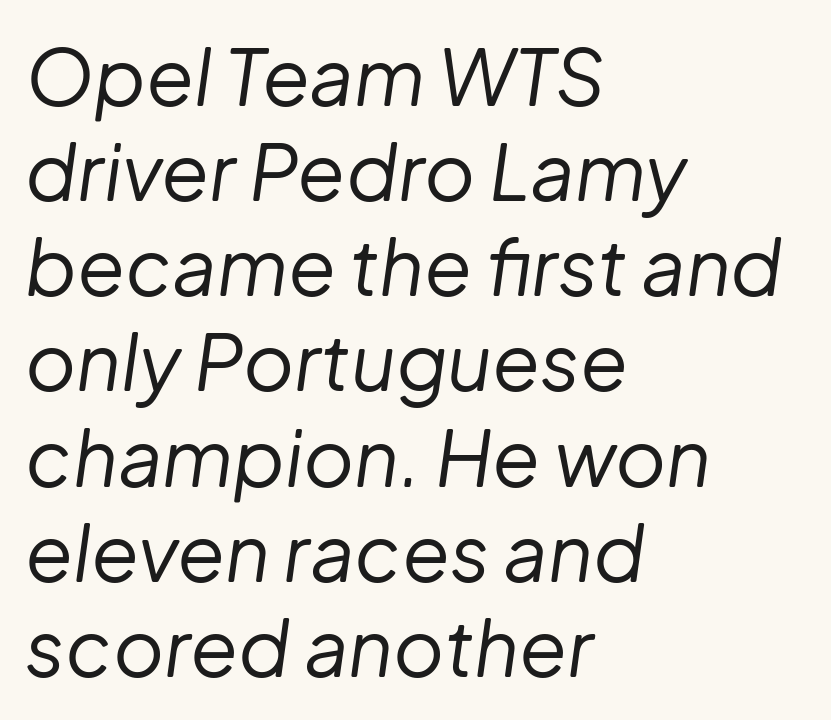
{"italic": "yes", "lean": "right", "slant_degrees": 8, "bold": "no", "weight": "regular", "width": "normal", "stroke_contrast": "low", "x_height": "medium", "monospaced": "no", "underline": "no", "align": "left", "line_spacing_ratio": 1.22, "letter_spacing": "normal", "letter_spacing_em": 0.0, "glyph_px": 78}
